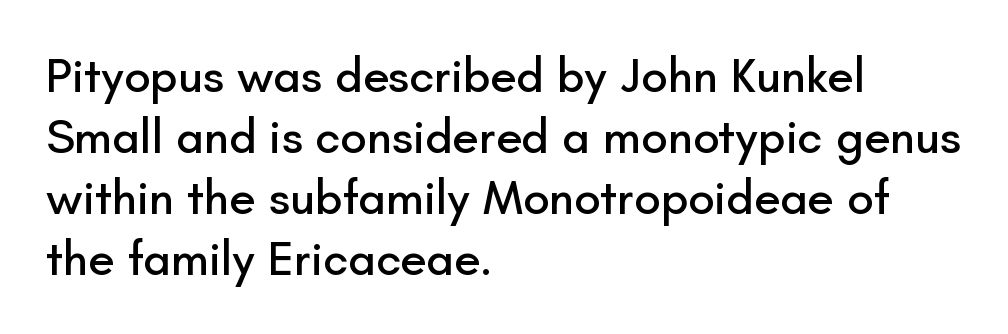
{"serif": "no", "italic": "no", "width": "normal", "stroke_contrast": "low", "x_height": "small", "monospaced": "no", "underline": "no", "align": "left", "line_spacing": "normal", "line_spacing_ratio": 1.27, "letter_spacing": "normal", "letter_spacing_em": 0.0, "glyph_px": 48}
